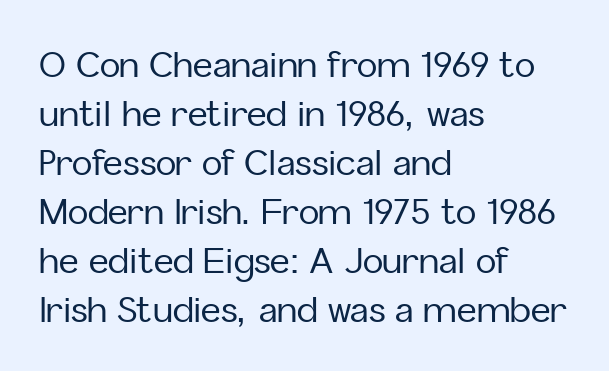
The area under the type is left untouched. Spacing verdict: proportional, widths tailored to each character. These lines are set flush left with a ragged right edge. Grotesque or geometric, the face here clearly has no serifs. Ascenders rise straight up at ninety degrees. Does the leading feel generous? No, just average.
